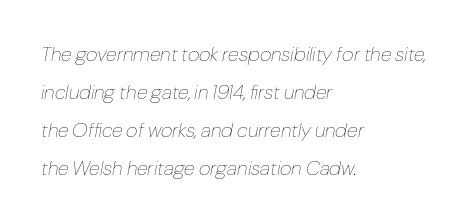
The image shows 20 px text type, italic (leaning right); set left-aligned, loose line spacing (1.9x), normal letter spacing, not underlined.
